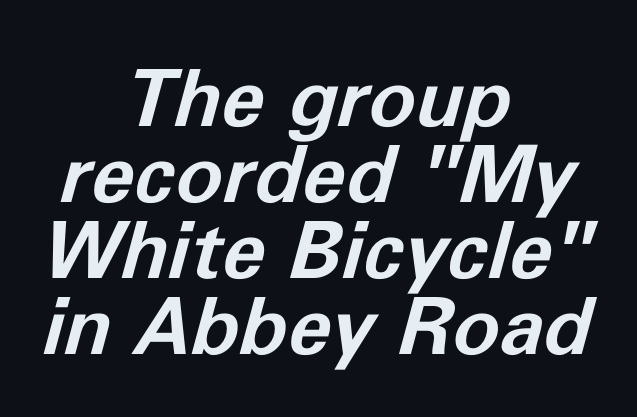
Varying glyph widths throughout — classic text-font behaviour. The line texture is even and compact thanks to regular tracking. Each line is balanced around a shared central axis. The strokes are fattened all the way to bold.
